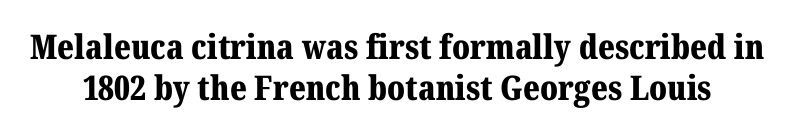
Here the glyphs are tracked normally, forming tight word shapes. Italic? Not at all — the glyphs are vertical. Each letter keeps its own natural width here, so spacing adapts to shape. Check under the words: just untouched page.
